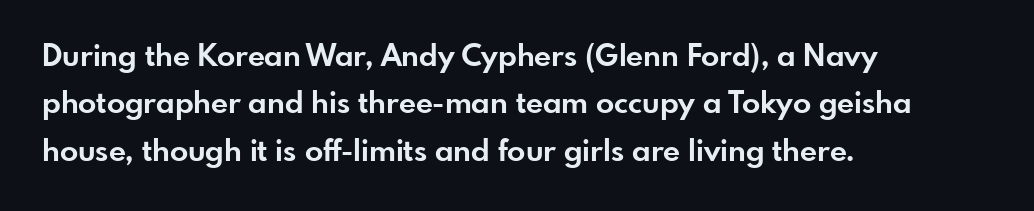
This sample is left-justified, so line endings fall wherever the words run out. Quick note: interline space is typical. If you drew a line through each stem, it would be perfectly vertical. Thick stems and heavy bowls — unmistakably bold. Clear beneath every line of the passage. The horizontal fit of the characters is conventional and even.
